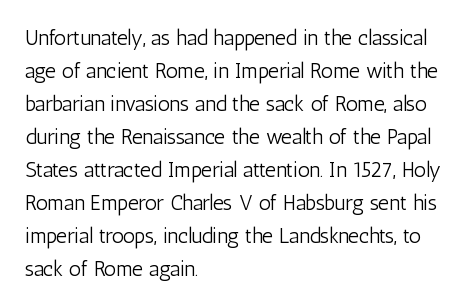
Q: Is the text bold? A: No.
Q: Is the text italic (slanted)? A: No, it is upright.
Q: Is the text underlined? A: No.
Q: How is the paragraph aligned? A: Left-aligned.
Q: Is the spacing between letters normal or unusually wide? A: Normal.
Q: Is the spacing between lines tight, normal or loose? A: Normal.
